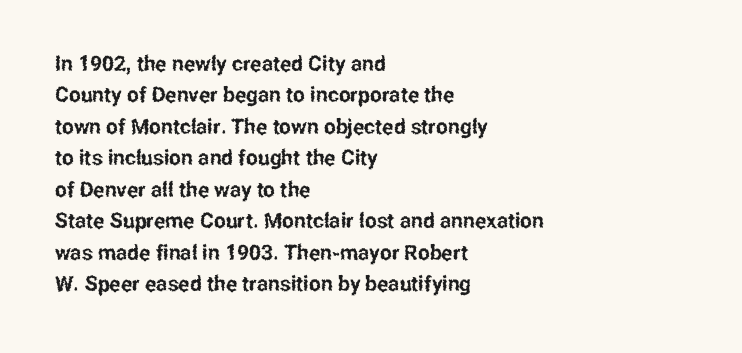
The image shows 21 px text type, upright; set left-aligned, normal line spacing (1.5x), normal letter spacing, not underlined.
